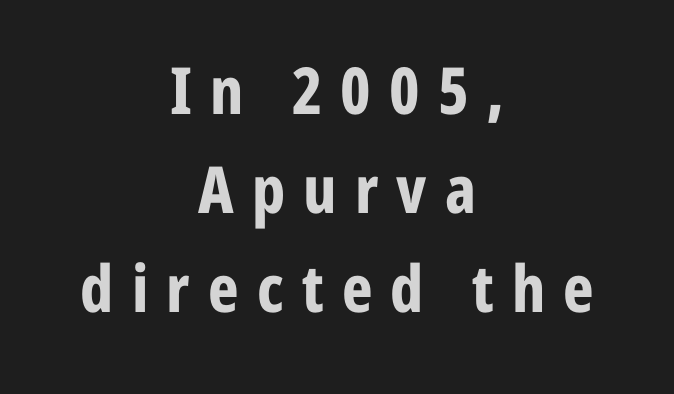
The image shows 65 px bold, condensed sans-serif type, upright; set centered, normal line spacing (1.52x), unusually wide letter spacing (+0.28 em), not underlined; low stroke contrast and a medium x-height.
